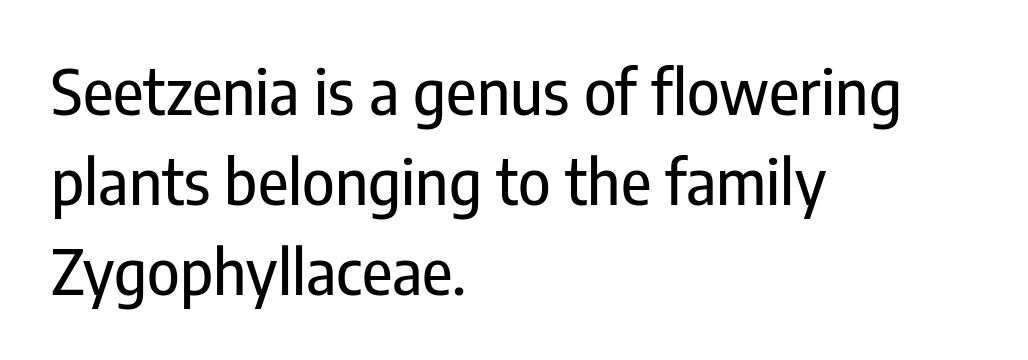
The image shows 62 px condensed sans-serif type, upright; set left-aligned, normal line spacing (1.45x), normal letter spacing, not underlined; low stroke contrast and a medium x-height.
